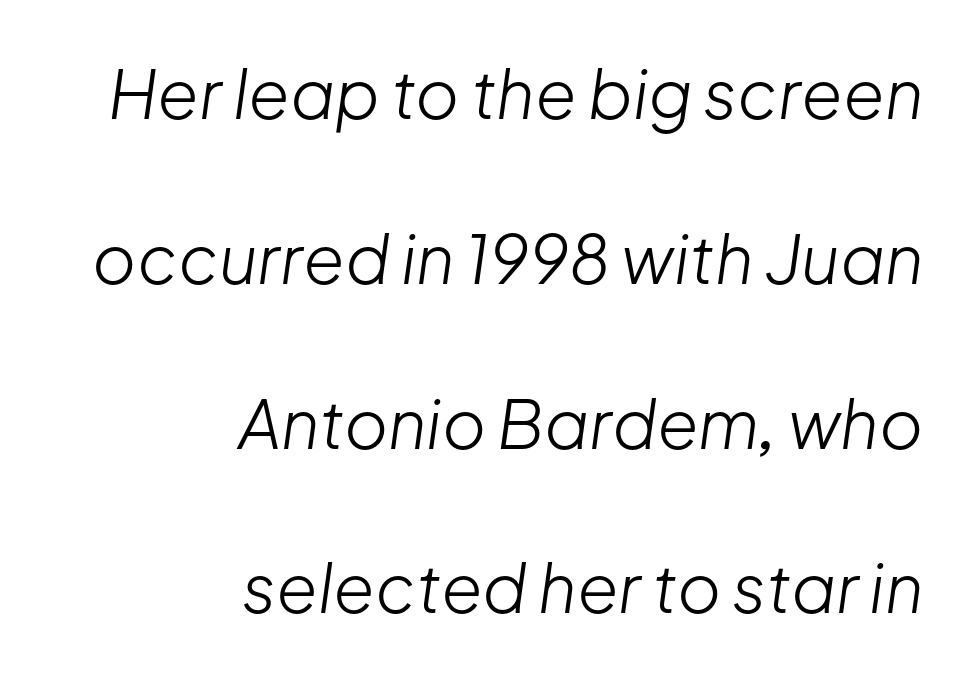
The image shows 67 px light type, italic (leaning right); set right-aligned, loose line spacing (2.46x), normal letter spacing, not underlined; low stroke contrast and a medium x-height.
